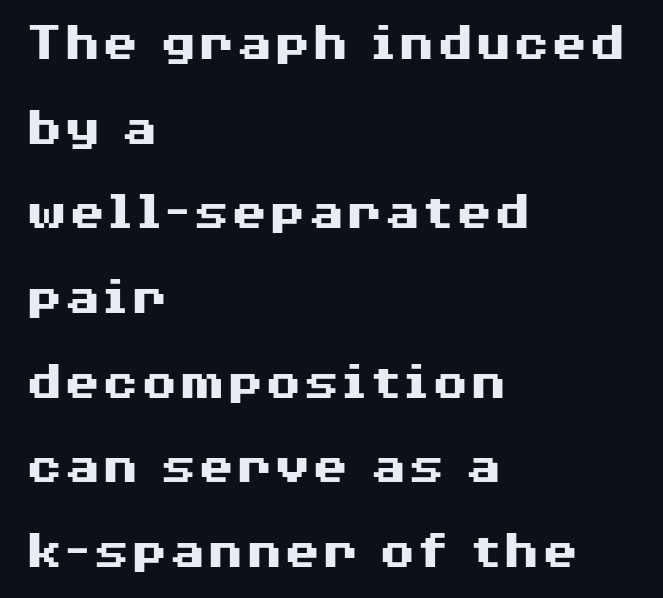
Q: Is the text bold? A: Yes.
Q: Is the text italic (slanted)? A: No, it is upright.
Q: Is the typeface a serif or a sans-serif typeface? A: Sans-serif.
Q: Is the text underlined? A: No.
Q: How is the paragraph aligned? A: Left-aligned.
Q: Is the spacing between letters normal or unusually wide? A: Normal.
Q: Is the spacing between lines tight, normal or loose? A: Normal.
Q: Width (condensed, normal, or wide)? A: Wide.
Q: Stroke contrast? A: Medium.
Q: x-height? A: Medium.
Q: Monospaced? A: No.
